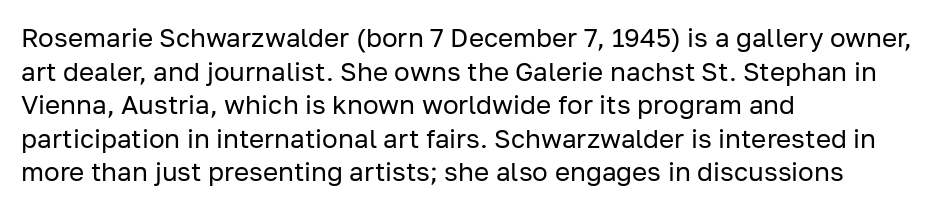
{"italic": "no", "bold": "no", "underline": "no", "align": "left", "line_spacing": "normal", "line_spacing_ratio": 1.29, "letter_spacing": "normal", "letter_spacing_em": 0.0, "glyph_px": 26}
